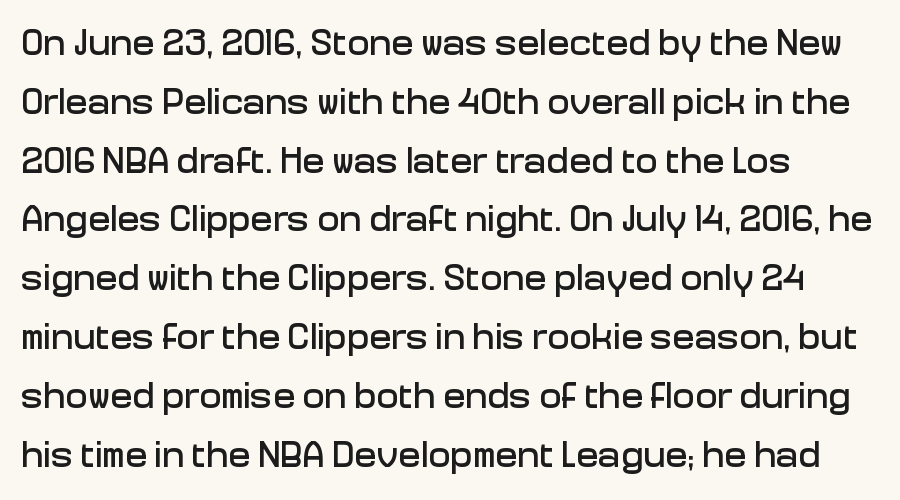
{"serif": "no", "italic": "no", "width": "normal", "stroke_contrast": "low", "x_height": "medium", "monospaced": "no", "underline": "no", "align": "left", "line_spacing": "normal", "line_spacing_ratio": 1.59, "letter_spacing": "normal", "letter_spacing_em": 0.0, "glyph_px": 37}
